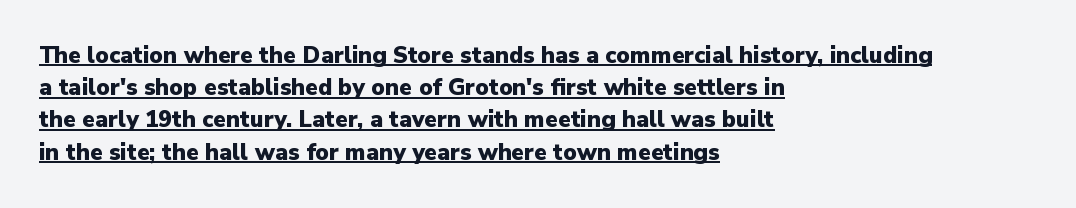
{"italic": "no", "bold": "yes", "underline": "yes", "align": "left", "line_spacing": "normal", "line_spacing_ratio": 1.4, "letter_spacing": "normal", "letter_spacing_em": 0.0, "glyph_px": 23}
